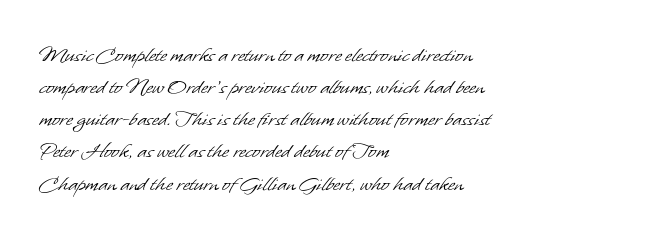
{"bold": "no", "underline": "no", "align": "left", "line_spacing": "normal", "line_spacing_ratio": 1.34, "letter_spacing": "normal", "letter_spacing_em": 0.0, "glyph_px": 24}
